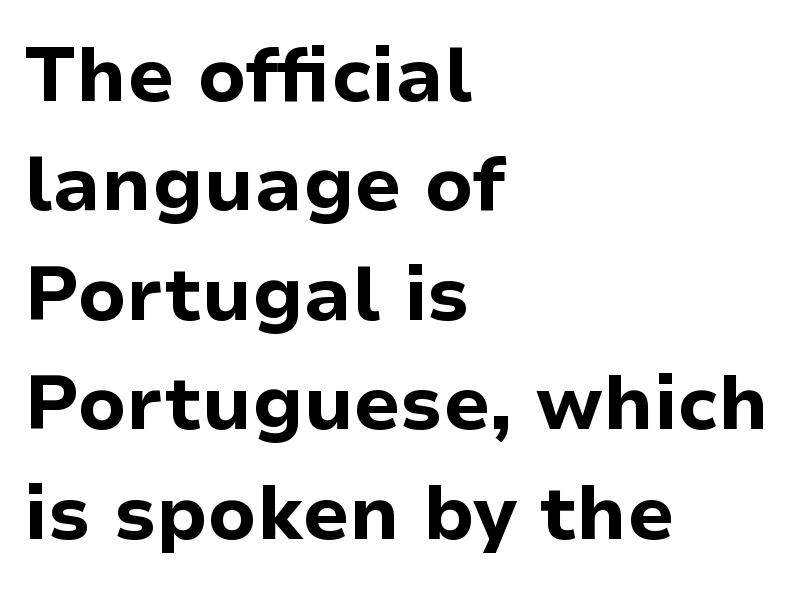
Q: Is the text bold? A: Yes.
Q: Is the text italic (slanted)? A: No, it is upright.
Q: Is the typeface a serif or a sans-serif typeface? A: Sans-serif.
Q: Is the text underlined? A: No.
Q: How is the paragraph aligned? A: Left-aligned.
Q: Is the spacing between letters normal or unusually wide? A: Normal.
Q: Is the spacing between lines tight, normal or loose? A: Normal.
Q: Width (condensed, normal, or wide)? A: Normal.
Q: Stroke contrast? A: Low.
Q: x-height? A: Medium.
Q: Monospaced? A: No.
